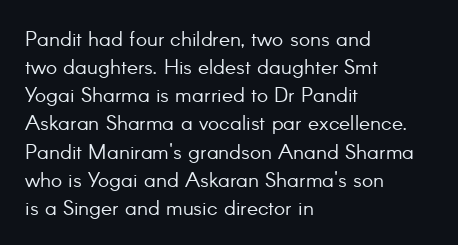
Q: Is the text bold? A: No.
Q: Is the text italic (slanted)? A: No, it is upright.
Q: Is the text underlined? A: No.
Q: How is the paragraph aligned? A: Left-aligned.
Q: Is the spacing between letters normal or unusually wide? A: Normal.
Q: Is the spacing between lines tight, normal or loose? A: Normal.
